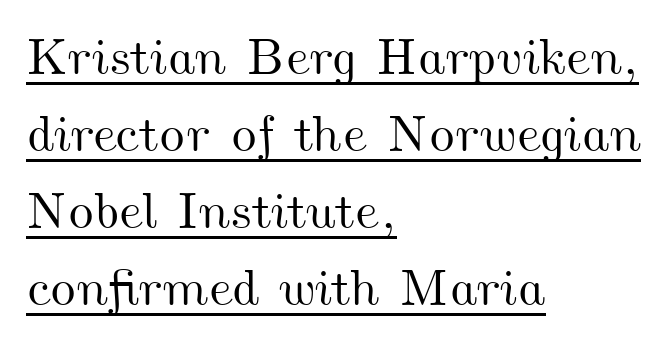
Do the characters align in a grid? No, the font is proportional. Line starts are locked; line ends wander. Quick note: interline space is typical. Quick note: underline on. The gaps between neighbouring characters are ordinary and unremarkable.
